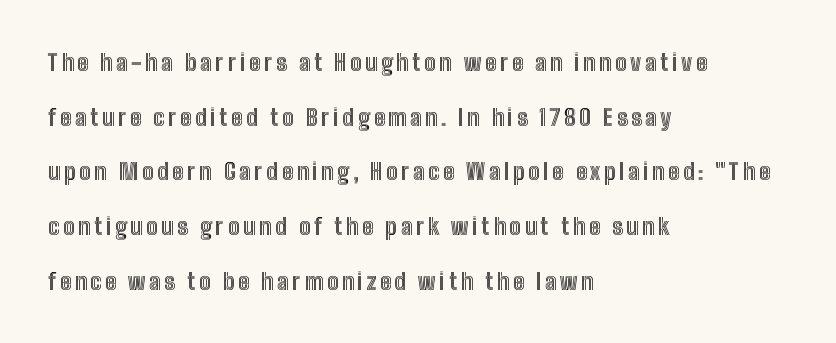
{"italic": "no", "underline": "no", "align": "left", "line_spacing": "loose", "line_spacing_ratio": 2.38, "glyph_px": 23}
